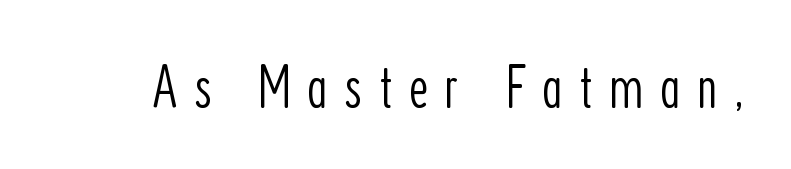
The image shows 61 px light, condensed sans-serif type, upright; set unusually wide letter spacing (+0.26 em), not underlined; low stroke contrast and a medium x-height.
